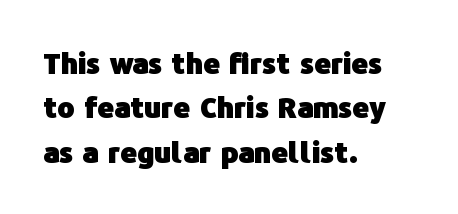
{"serif": "no", "italic": "no", "bold": "yes", "weight": "heavy", "width": "normal", "stroke_contrast": "low", "x_height": "medium", "monospaced": "no", "underline": "no", "align": "left", "line_spacing": "normal", "line_spacing_ratio": 1.53, "letter_spacing": "normal", "letter_spacing_em": 0.0, "glyph_px": 29}
